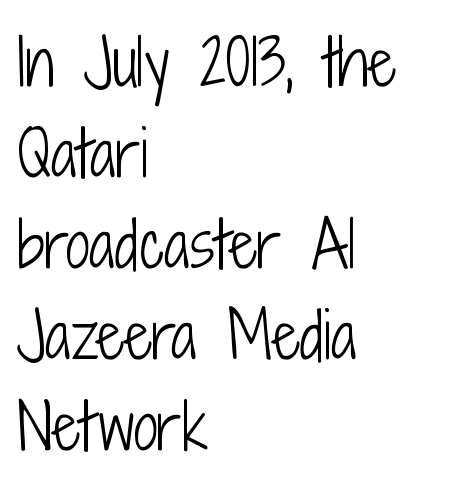
{"serif": "no", "italic": "no", "bold": "no", "weight": "light", "width": "condensed", "stroke_contrast": "low", "x_height": "medium", "monospaced": "no", "underline": "no", "align": "left", "line_spacing": "normal", "line_spacing_ratio": 1.49, "letter_spacing": "normal", "letter_spacing_em": 0.0, "glyph_px": 61}
